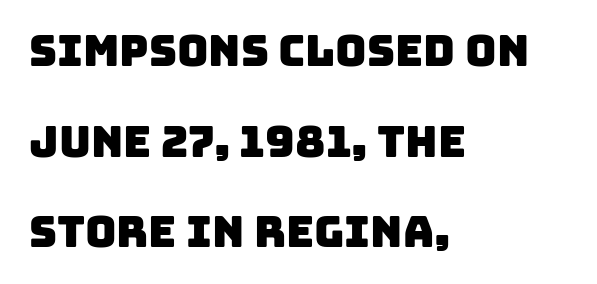
{"serif": "no", "width": "normal", "stroke_contrast": "low", "x_height": "large", "monospaced": "no", "underline": "no", "align": "left", "line_spacing": "loose", "line_spacing_ratio": 2.11, "letter_spacing": "normal", "letter_spacing_em": 0.0, "glyph_px": 43}
